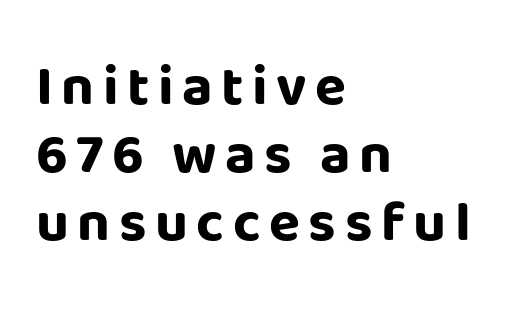
Q: Is the text bold? A: Yes.
Q: Is the text italic (slanted)? A: No, it is upright.
Q: Is the typeface a serif or a sans-serif typeface? A: Sans-serif.
Q: Is the text underlined? A: No.
Q: How is the paragraph aligned? A: Left-aligned.
Q: Width (condensed, normal, or wide)? A: Normal.
Q: Stroke contrast? A: Low.
Q: x-height? A: Large.
Q: Monospaced? A: No.
